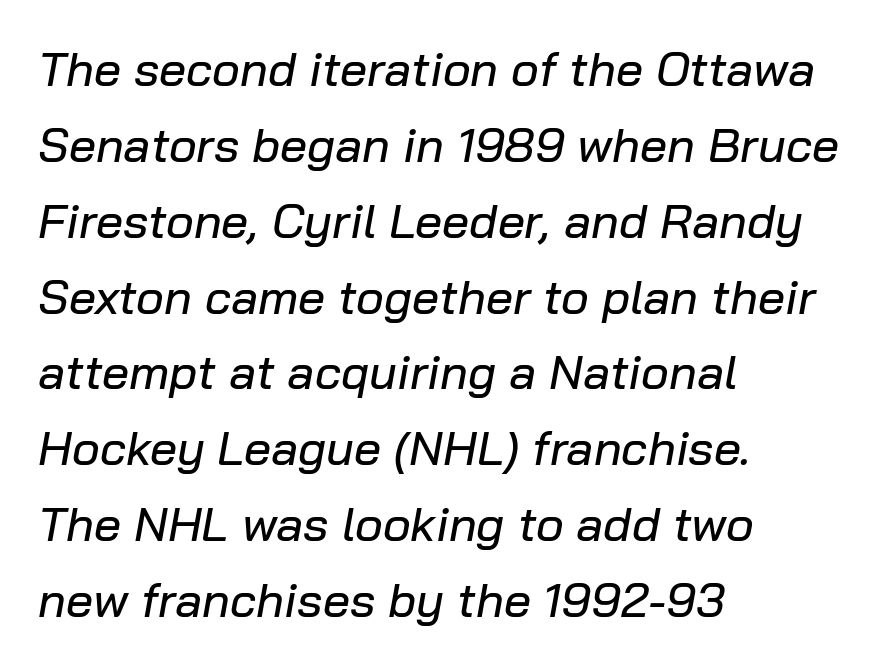
{"italic": "yes", "lean": "right", "slant_degrees": 10, "width": "normal", "stroke_contrast": "low", "x_height": "medium", "monospaced": "no", "underline": "no", "align": "left", "line_spacing": "normal", "line_spacing_ratio": 1.58, "letter_spacing": "normal", "letter_spacing_em": 0.0, "glyph_px": 48}
